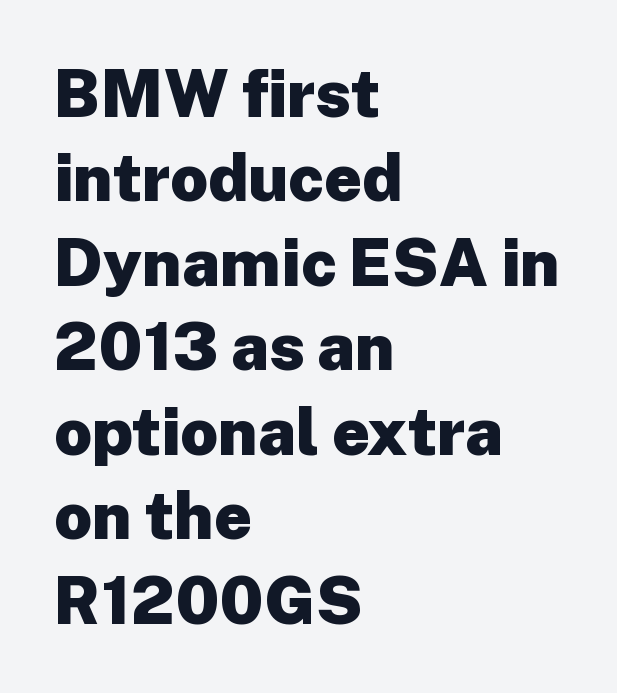
Stroke thickness is high; the sample reads as a true bold. Observe the absence of serifs on each vertical stroke in this sample. The zone under the glyphs is completely vacant. Here the designer chose a conventional face with non-uniform glyph widths.
